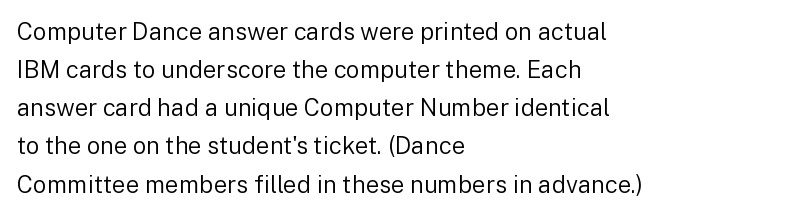
The image shows 24 px text type, upright; set left-aligned, normal line spacing (1.59x), normal letter spacing, not underlined.
